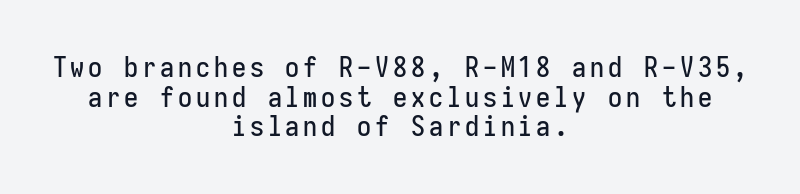
The image shows 28 px condensed sans-serif type, upright, monospaced; set centered, tight line spacing (1.06x), not underlined; low stroke contrast and a medium x-height.
